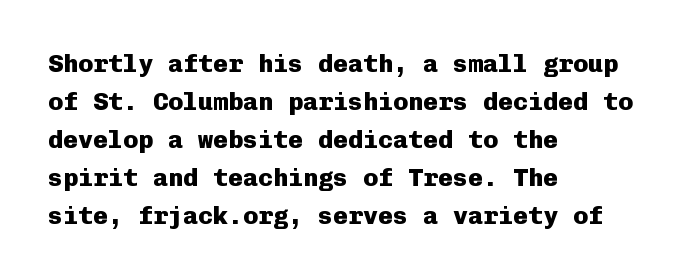
The image shows 25 px bold type, upright; set left-aligned, normal line spacing (1.52x), normal letter spacing, not underlined.
